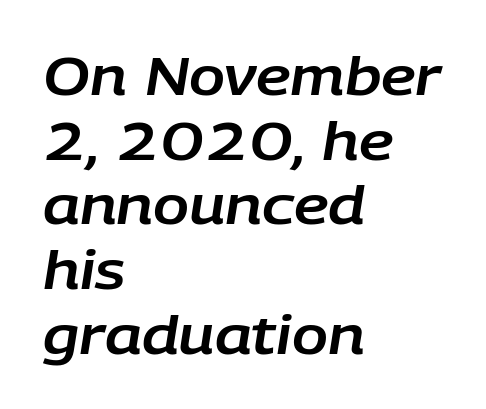
Rendered with sloped, italic letterforms. The rendering keeps characters at their native spacing. The area under the type is left untouched. Teacher's note: observe the even left margin — that is flush-left alignment.
